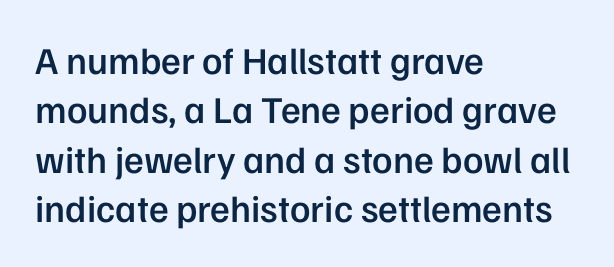
These lines sit exactly where default settings would place them. A typesetter would label this face a sans. Only glyphs here, with clear space below each row. Look at the tracking — it's just the regular setting, nothing added. Summary of weight: moderately heavy, a semibold.
